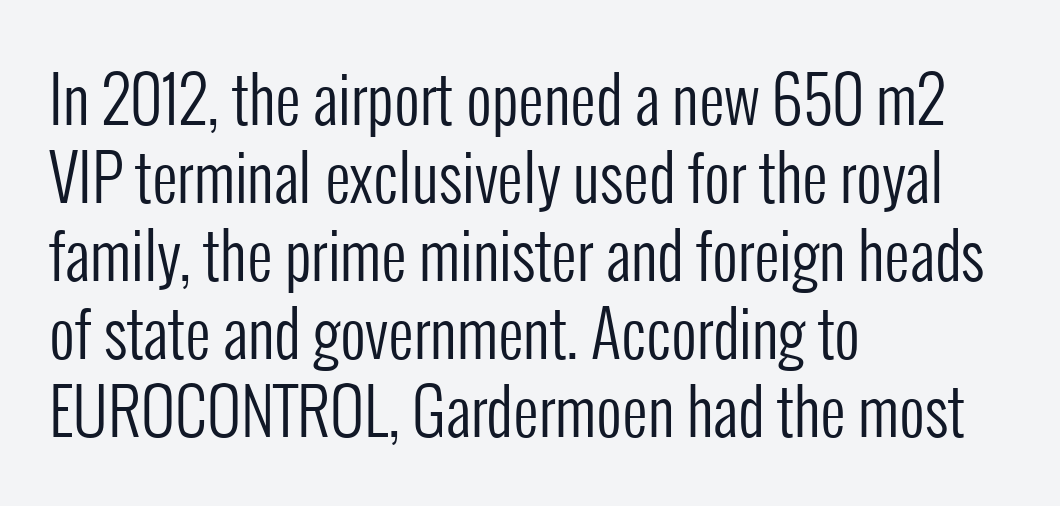
{"serif": "no", "italic": "no", "bold": "no", "weight": "regular", "width": "condensed", "stroke_contrast": "low", "x_height": "medium", "monospaced": "no", "underline": "no", "align": "left", "line_spacing_ratio": 1.24, "letter_spacing": "normal", "letter_spacing_em": 0.0, "glyph_px": 63}
